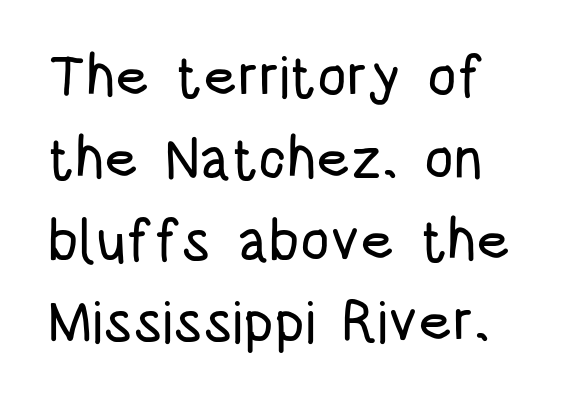
{"serif": "no", "italic": "no", "width": "condensed", "stroke_contrast": "low", "x_height": "large", "monospaced": "no", "underline": "no", "align": "left", "line_spacing": "normal", "line_spacing_ratio": 1.41, "letter_spacing": "normal", "letter_spacing_em": 0.0, "glyph_px": 58}
